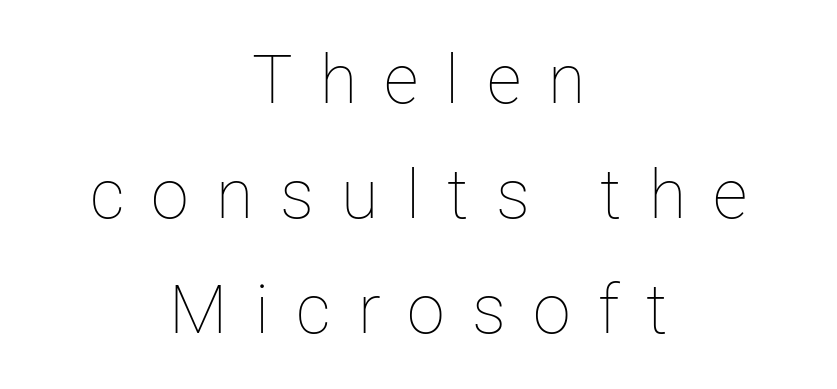
Q: Is the text bold? A: No.
Q: Is the text italic (slanted)? A: No, it is upright.
Q: Is the text underlined? A: No.
Q: How is the paragraph aligned? A: Centered.
Q: Is the spacing between letters normal or unusually wide? A: Unusually wide.
Q: Is the spacing between lines tight, normal or loose? A: Normal.
Q: Width (condensed, normal, or wide)? A: Normal.
Q: Stroke contrast? A: Low.
Q: x-height? A: Medium.
Q: Monospaced? A: No.
